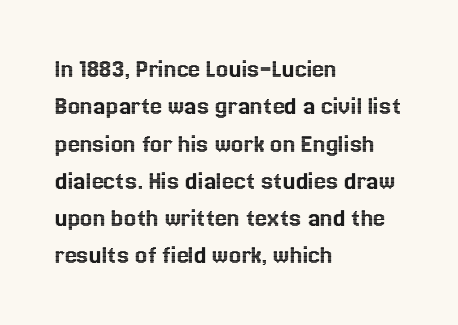
Q: Is the text italic (slanted)? A: No, it is upright.
Q: Is the text underlined? A: No.
Q: How is the paragraph aligned? A: Left-aligned.
Q: Is the spacing between letters normal or unusually wide? A: Normal.
Q: Is the spacing between lines tight, normal or loose? A: Normal.
